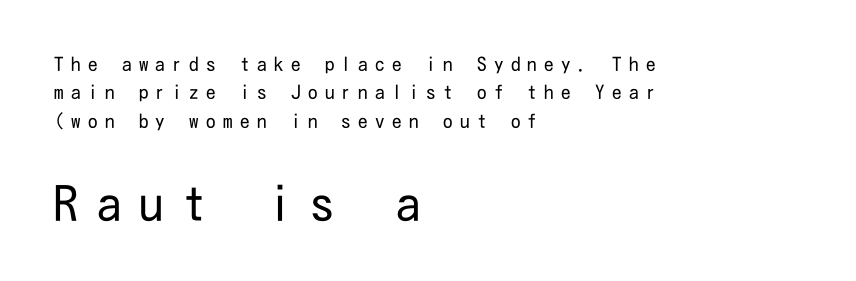
Check the space under the baseline: it is left empty. This sample keeps an unexceptional amount of space between lines. This is the regular roman posture of the typeface. Visually, the bottom section dominates because its glyphs are scaled up. Weight: not bold — regular or lighter.
